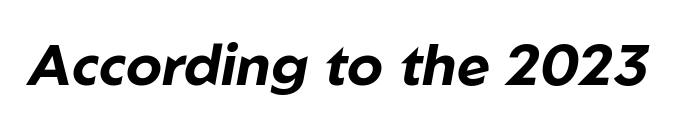
The passage shown is not underscored anywhere. A typesetter would call this proportional, since set widths differ per character. Standard letterfit; no display-style spreading of the glyphs. Would a proofreader flag this as italicized? Yes.
